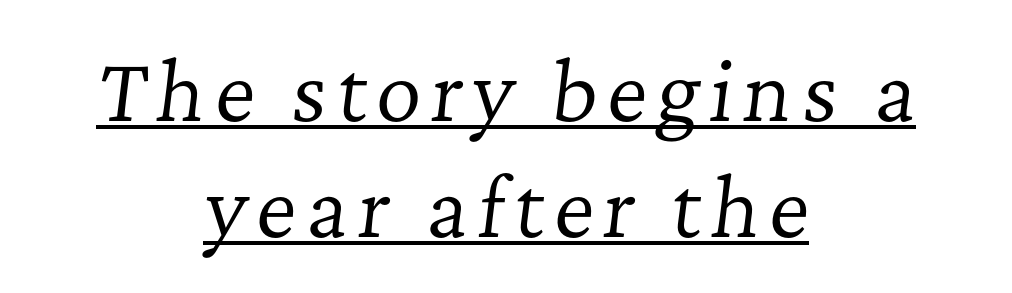
Q: Is the text bold? A: No.
Q: Is the text italic (slanted)? A: Yes, it leans right by about 7 degrees.
Q: Is the typeface a serif or a sans-serif typeface? A: Serif.
Q: Is the text underlined? A: Yes.
Q: How is the paragraph aligned? A: Centered.
Q: Is the spacing between lines tight, normal or loose? A: Normal.
Q: Width (condensed, normal, or wide)? A: Normal.
Q: Stroke contrast? A: Low.
Q: x-height? A: Medium.
Q: Monospaced? A: No.
